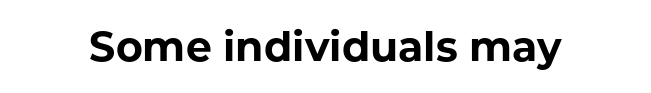
Q: Is the text bold? A: Yes.
Q: Is the text italic (slanted)? A: No, it is upright.
Q: Is the typeface a serif or a sans-serif typeface? A: Sans-serif.
Q: Is the text underlined? A: No.
Q: Is the spacing between letters normal or unusually wide? A: Normal.
Q: Width (condensed, normal, or wide)? A: Normal.
Q: Stroke contrast? A: Low.
Q: x-height? A: Medium.
Q: Monospaced? A: No.
